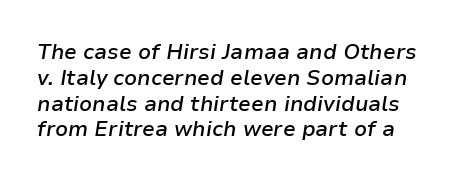
The image shows 21 px text type, italic (leaning right); set line spacing 1.23x, normal letter spacing, not underlined.
